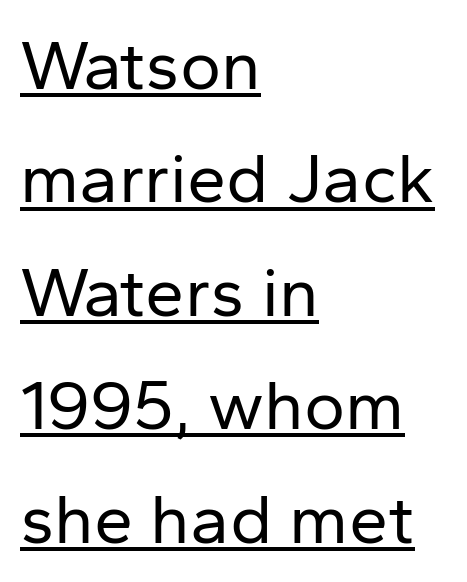
{"serif": "no", "italic": "no", "bold": "no", "weight": "regular", "width": "normal", "stroke_contrast": "low", "x_height": "medium", "monospaced": "no", "underline": "yes", "align": "left", "line_spacing": "normal", "line_spacing_ratio": 1.62, "letter_spacing": "normal", "letter_spacing_em": 0.0, "glyph_px": 70}
